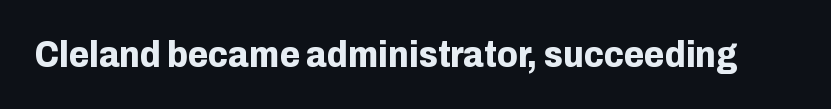
{"serif": "no", "italic": "no", "bold": "yes", "weight": "bold", "width": "normal", "stroke_contrast": "low", "x_height": "medium", "monospaced": "no", "underline": "no", "letter_spacing": "normal", "letter_spacing_em": 0.0, "glyph_px": 37}
